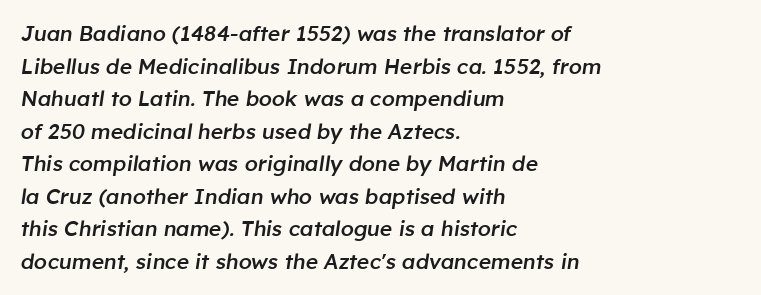
Underline: absent. Look at the stroke-to-counter ratio: somewhat heavy, a semibold. The face used here has a pronounced slope to its letters. The gaps between neighbouring characters are ordinary and unremarkable.
